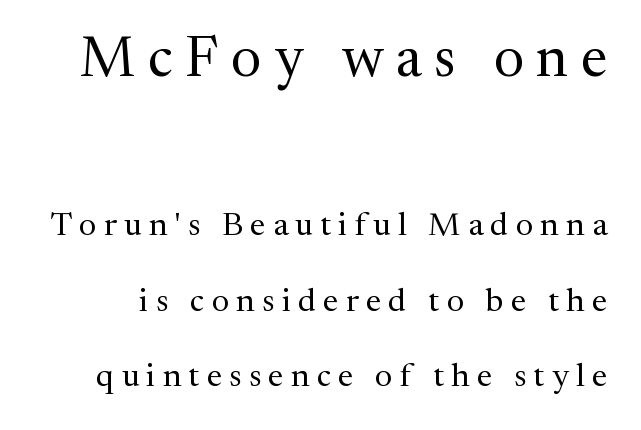
Letters have the restrained weight of plain body copy at most. Letter spacing: wide. Note the varied advance widths — an 'i' is clearly narrower than an 'm'. Note: larger setting up top, smaller setting below.
